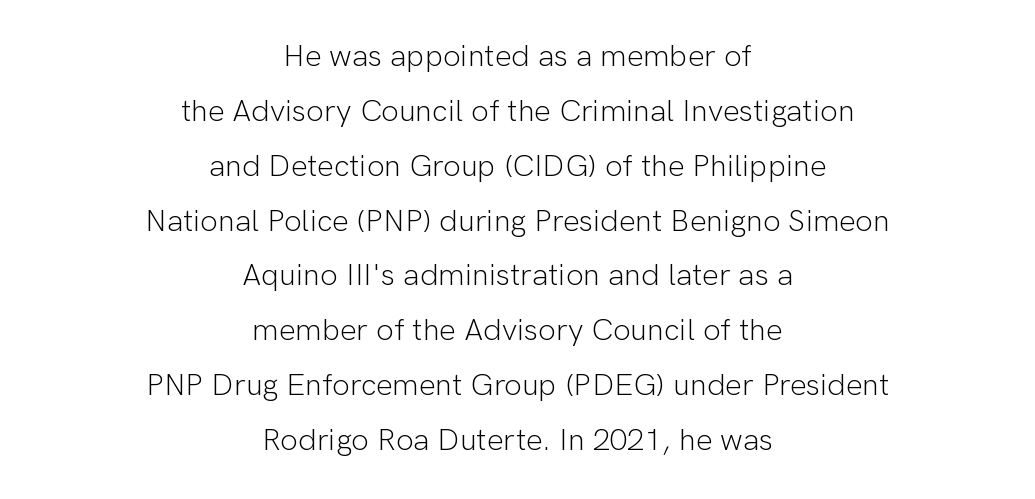
No italicization has been applied; the sample stays upright. The line texture is even and compact thanks to regular tracking. The compositor balanced each line on the midline. Font category for this specimen: sans-serif. This sample has the flowing, uneven cadence of proportional lettering.
